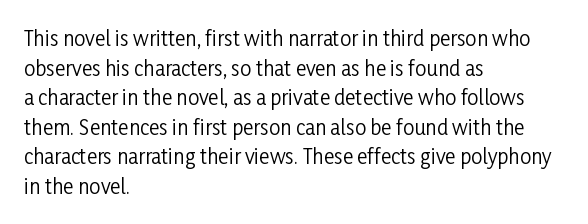
The image shows 20 px text type, upright; set left-aligned, normal line spacing (1.48x), normal letter spacing, not underlined.
